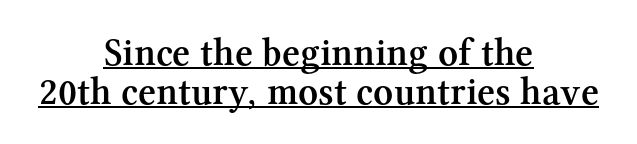
The image shows 39 px semibold serif type, upright; set centered, tight line spacing (0.99x), normal letter spacing, underlined; medium stroke contrast and a medium x-height.
